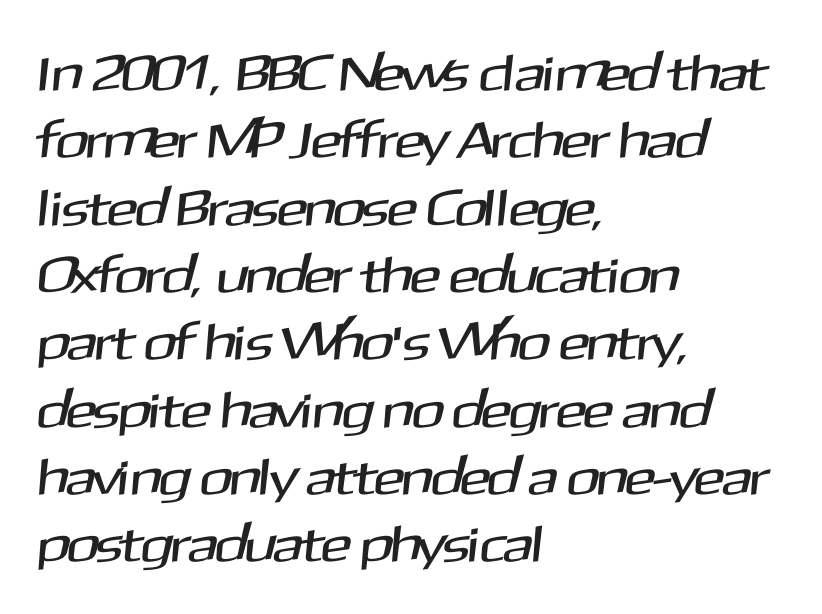
Q: Is the typeface a serif or a sans-serif typeface? A: Sans-serif.
Q: Is the text underlined? A: No.
Q: How is the paragraph aligned? A: Left-aligned.
Q: Is the spacing between letters normal or unusually wide? A: Normal.
Q: Is the spacing between lines tight, normal or loose? A: Normal.
Q: Width (condensed, normal, or wide)? A: Normal.
Q: Stroke contrast? A: Medium.
Q: x-height? A: Medium.
Q: Monospaced? A: No.
